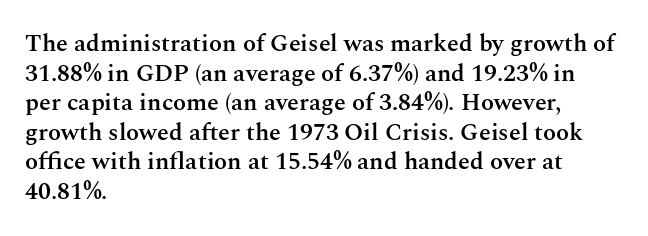
{"italic": "no", "bold": "semi", "underline": "no", "align": "left", "line_spacing_ratio": 1.23, "letter_spacing": "normal", "letter_spacing_em": 0.0, "glyph_px": 24}
